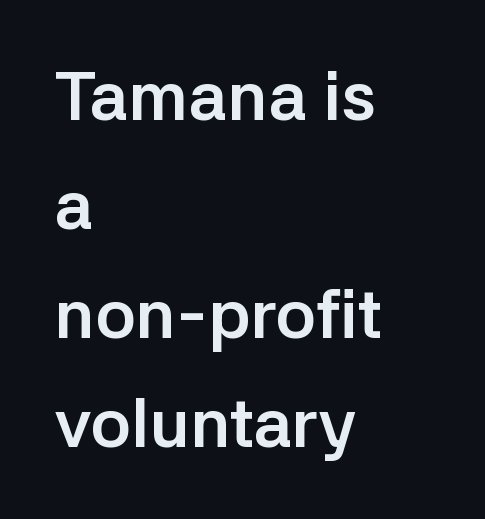
{"serif": "no", "italic": "no", "bold": "yes", "weight": "semibold", "width": "normal", "stroke_contrast": "low", "x_height": "medium", "monospaced": "no", "underline": "no", "align": "left", "line_spacing": "normal", "line_spacing_ratio": 1.58, "letter_spacing": "normal", "letter_spacing_em": 0.0, "glyph_px": 69}
